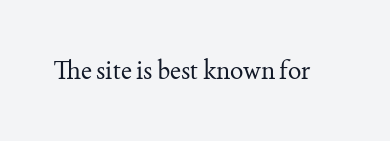
Q: Is the text bold? A: No.
Q: Is the text italic (slanted)? A: No, it is upright.
Q: Is the text underlined? A: No.
Q: Is the spacing between letters normal or unusually wide? A: Normal.
